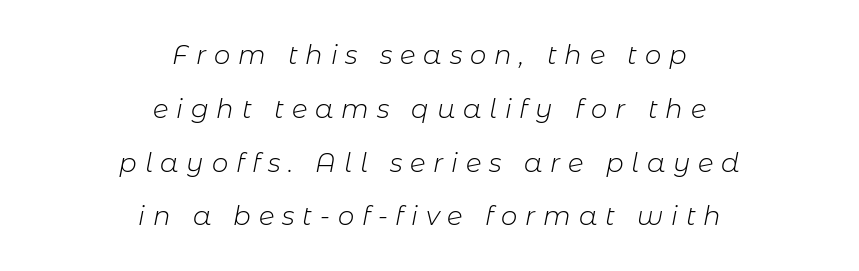
Where is the straight margin? There isn't one; the lines are centered. Successive baselines arrive slowly, with a big drop between each. You could only call the tracking loose — the letters float apart. Designer's note — italics engaged. Rule under the text: the space is simply empty. Summary of weight: not heavy and not bold.
